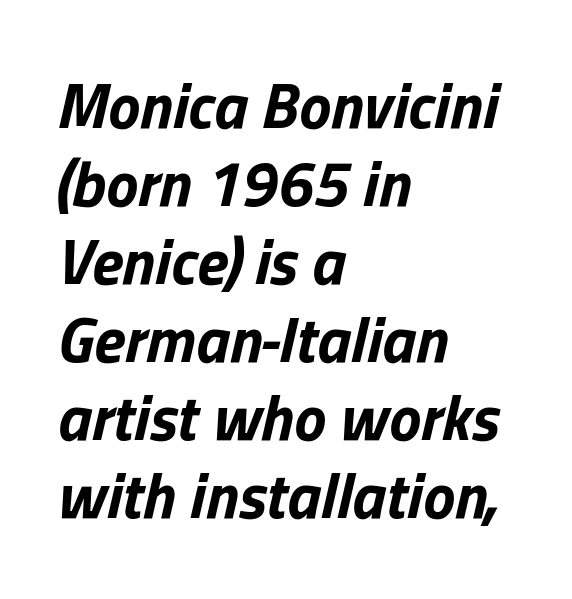
The image shows 64 px bold type, italic (leaning right); set left-aligned, line spacing 1.22x, normal letter spacing, not underlined; low stroke contrast and a medium x-height.
